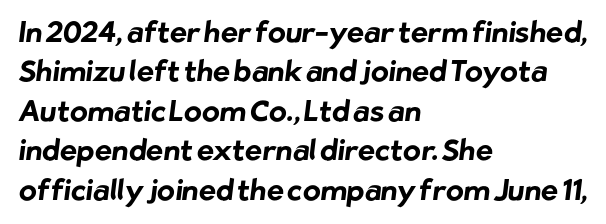
Q: Is the text bold? A: Yes.
Q: Is the typeface a serif or a sans-serif typeface? A: Sans-serif.
Q: Is the text underlined? A: No.
Q: How is the paragraph aligned? A: Left-aligned.
Q: Is the spacing between letters normal or unusually wide? A: Normal.
Q: Is the spacing between lines tight, normal or loose? A: Normal.
Q: Width (condensed, normal, or wide)? A: Normal.
Q: Stroke contrast? A: Low.
Q: x-height? A: Medium.
Q: Monospaced? A: No.
